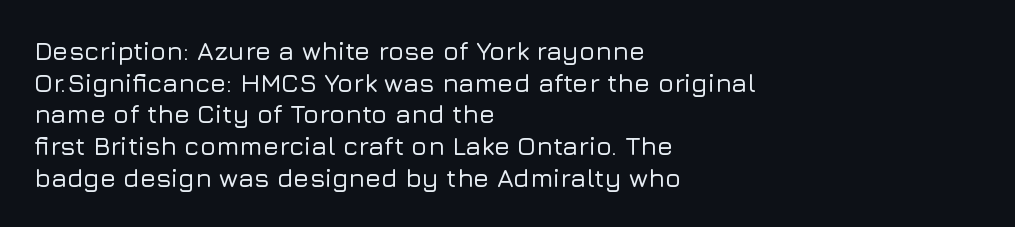
The image shows 26 px text type, upright; set left-aligned, line spacing 1.22x, normal letter spacing, not underlined.
